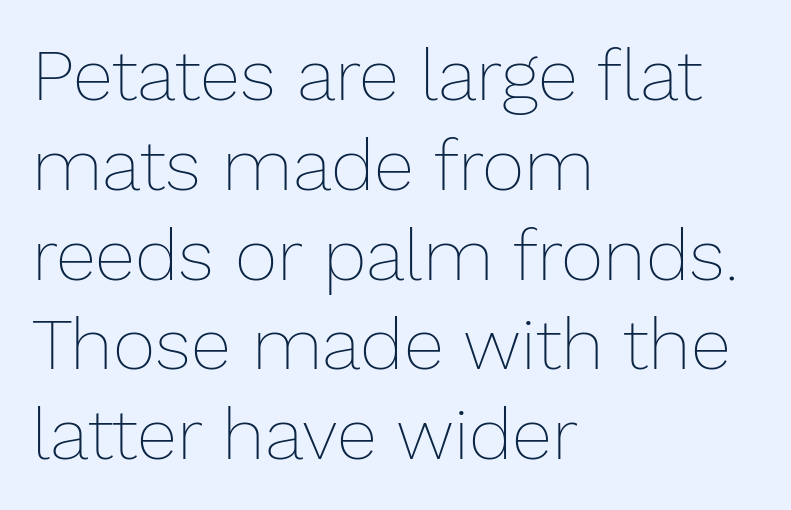
Each letter keeps its own natural width here, so spacing adapts to shape. A student would call this left alignment; a typographer would say flush left, rag right. This reads as an unemphasized weight, regular at the heaviest. Students, note that the glyphs here touch the page at normal intervals. Quick note: underline off. The lettering holds an erect, upright posture throughout.
